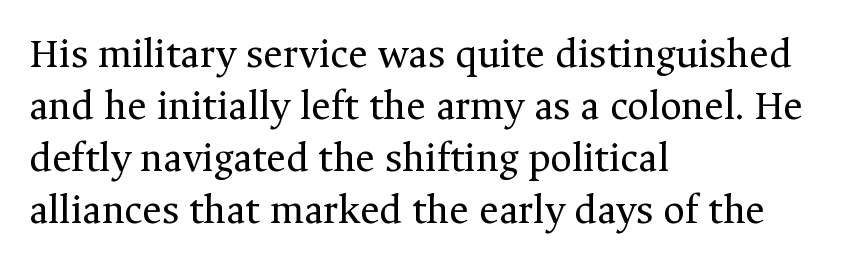
Q: Is the text bold? A: No.
Q: Is the text italic (slanted)? A: No, it is upright.
Q: Is the typeface a serif or a sans-serif typeface? A: Serif.
Q: Is the text underlined? A: No.
Q: How is the paragraph aligned? A: Left-aligned.
Q: Is the spacing between letters normal or unusually wide? A: Normal.
Q: Width (condensed, normal, or wide)? A: Normal.
Q: Stroke contrast? A: Medium.
Q: x-height? A: Medium.
Q: Monospaced? A: No.
